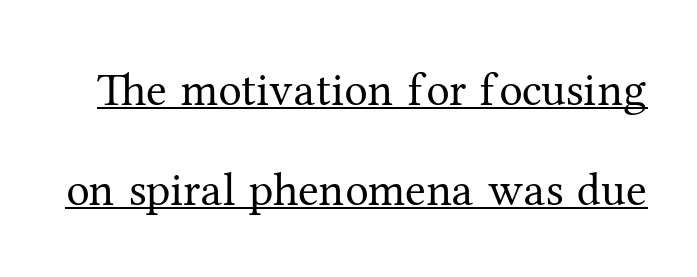
The image shows 47 px regular-weight serif type, upright; set loose line spacing (2.12x), normal letter spacing, underlined; medium stroke contrast and a medium x-height.
